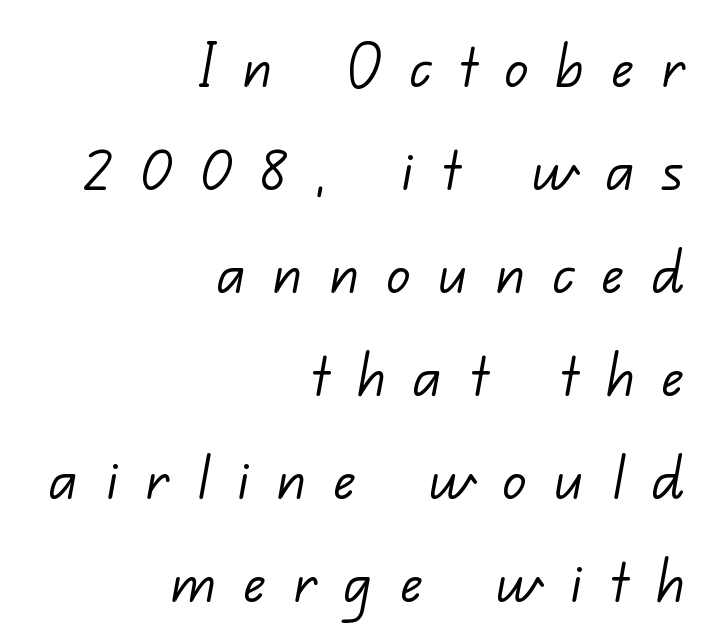
{"serif": "no", "bold": "no", "weight": "light", "width": "normal", "stroke_contrast": "low", "x_height": "small", "monospaced": "no", "underline": "no", "align": "right", "line_spacing": "normal", "line_spacing_ratio": 1.43, "letter_spacing": "wide", "letter_spacing_em": 0.39, "glyph_px": 72}
